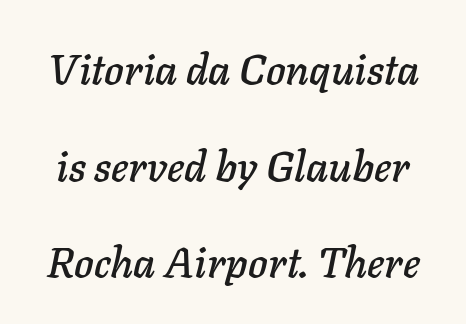
The image shows 42 px text type, italic (leaning right); set loose line spacing (2.3x), normal letter spacing, not underlined; low stroke contrast and a medium x-height.
